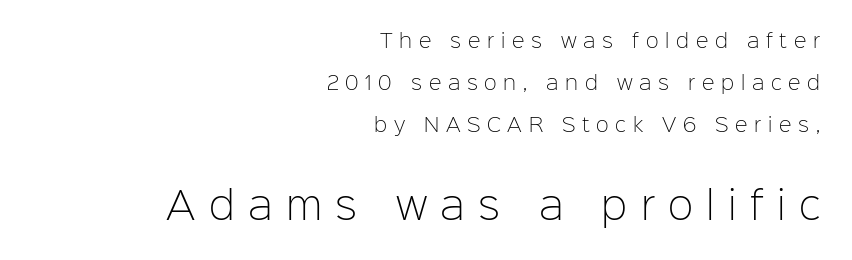
{"serif": "no", "italic": "no", "bold": "no", "weight": "light", "width": "normal", "stroke_contrast": "low", "x_height": "medium", "monospaced": "no", "underline": "no", "align": "right", "line_spacing": "loose", "line_spacing_ratio": 2.22, "letter_spacing": "wide", "letter_spacing_em": 0.35, "larger_block": "second", "size_ratio": 2.0, "glyph_px": 38}
